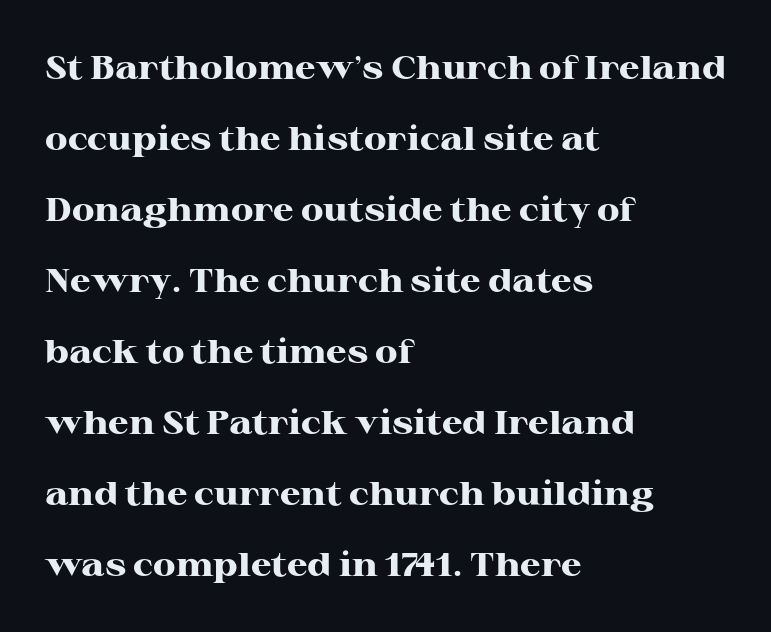
Q: Is the text bold? A: Yes.
Q: Is the text italic (slanted)? A: No, it is upright.
Q: Is the typeface a serif or a sans-serif typeface? A: Serif.
Q: Is the text underlined? A: No.
Q: How is the paragraph aligned? A: Left-aligned.
Q: Is the spacing between letters normal or unusually wide? A: Normal.
Q: Is the spacing between lines tight, normal or loose? A: Loose.
Q: Width (condensed, normal, or wide)? A: Wide.
Q: Stroke contrast? A: High.
Q: x-height? A: Medium.
Q: Monospaced? A: No.
